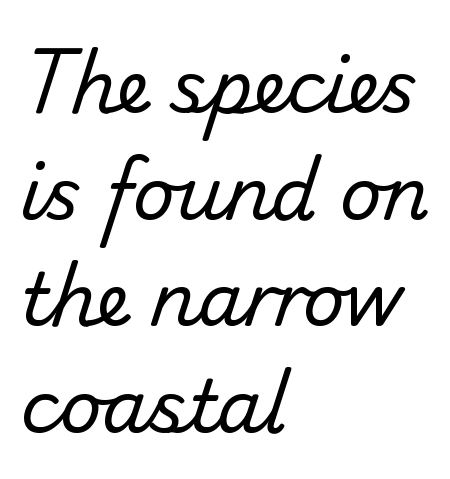
Q: Is the text bold? A: No.
Q: Is the typeface a serif or a sans-serif typeface? A: Sans-serif.
Q: Is the text underlined? A: No.
Q: How is the paragraph aligned? A: Left-aligned.
Q: Is the spacing between letters normal or unusually wide? A: Normal.
Q: Is the spacing between lines tight, normal or loose? A: Normal.
Q: Width (condensed, normal, or wide)? A: Normal.
Q: Stroke contrast? A: Low.
Q: x-height? A: Small.
Q: Monospaced? A: No.
